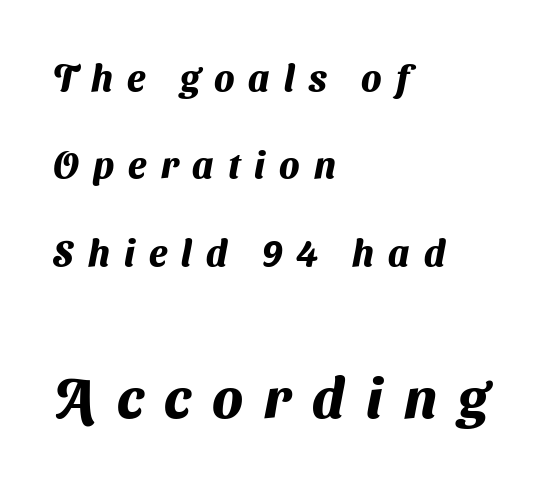
The image shows 56 px heavy sans-serif type; set left-aligned, loose line spacing (2.36x), unusually wide letter spacing (+0.38 em), not underlined; the second (bottom) block is 1.51x larger; medium stroke contrast and a medium x-height.
